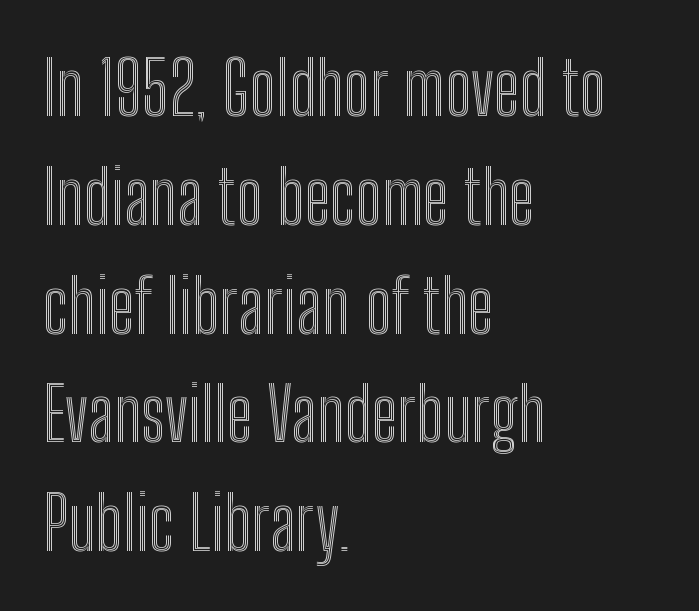
Q: Is the text italic (slanted)? A: No, it is upright.
Q: Is the text underlined? A: No.
Q: How is the paragraph aligned? A: Left-aligned.
Q: Is the spacing between letters normal or unusually wide? A: Normal.
Q: Is the spacing between lines tight, normal or loose? A: Normal.
Q: Width (condensed, normal, or wide)? A: Condensed.
Q: x-height? A: Medium.
Q: Monospaced? A: No.
